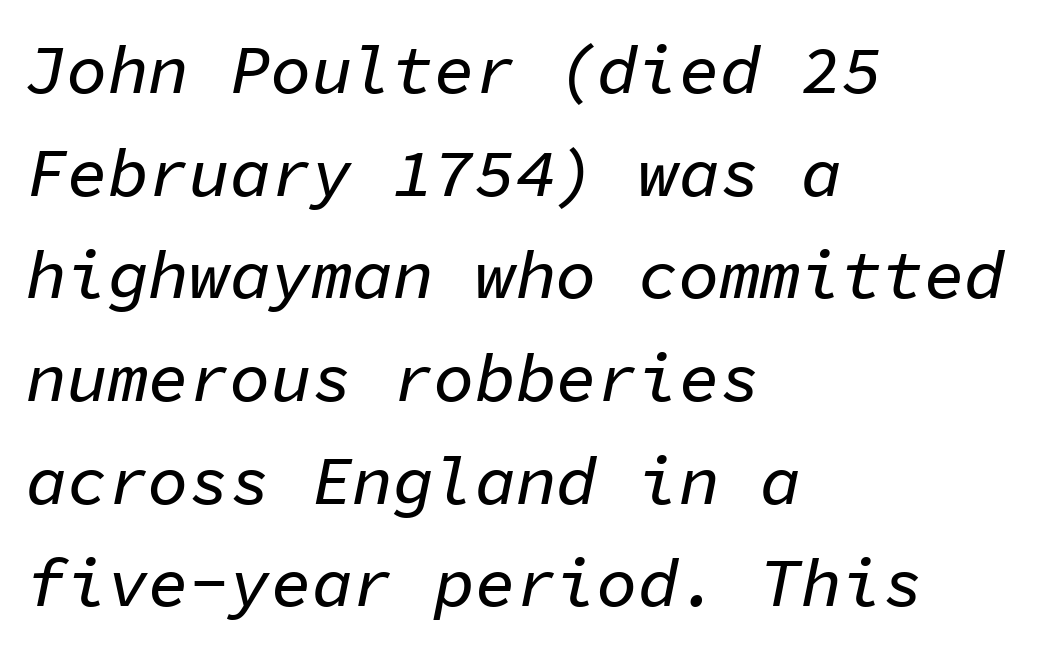
{"italic": "yes", "lean": "right", "slant_degrees": 11, "width": "normal", "stroke_contrast": "low", "x_height": "medium", "monospaced": "yes", "underline": "no", "align": "left", "line_spacing": "normal", "line_spacing_ratio": 1.51, "letter_spacing": "normal", "letter_spacing_em": 0.0, "glyph_px": 68}
